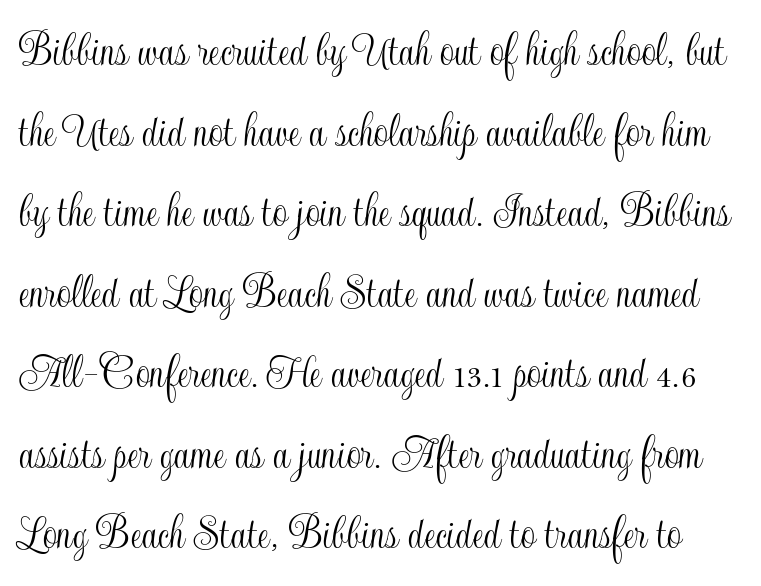
The image shows 51 px condensed type; set normal line spacing (1.58x), normal letter spacing, not underlined; a small x-height.
